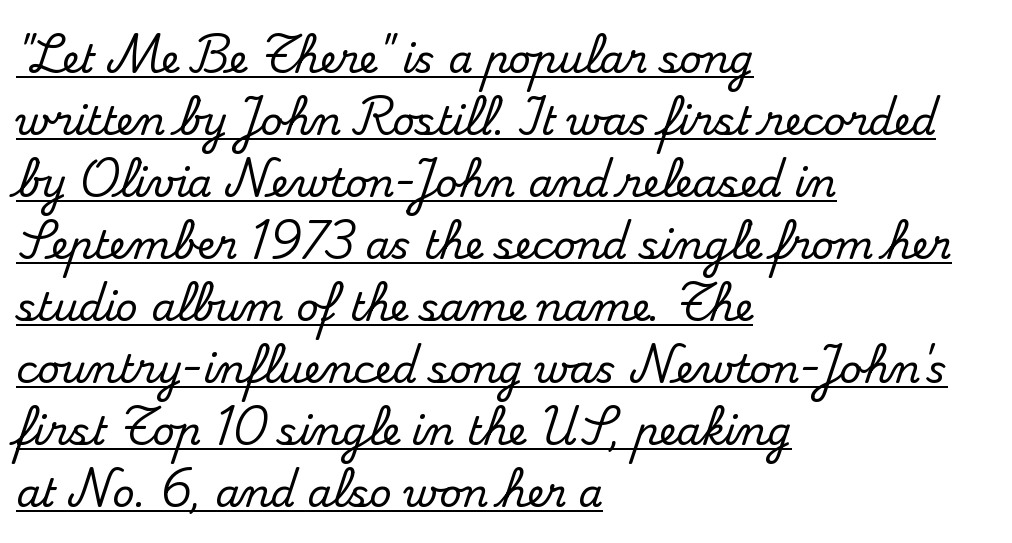
Q: Is the text italic (slanted)? A: Yes.
Q: Is the text underlined? A: Yes.
Q: How is the paragraph aligned? A: Left-aligned.
Q: Is the spacing between letters normal or unusually wide? A: Normal.
Q: Is the spacing between lines tight, normal or loose? A: Normal.
Q: Width (condensed, normal, or wide)? A: Normal.
Q: Stroke contrast? A: Medium.
Q: x-height? A: Small.
Q: Monospaced? A: No.
